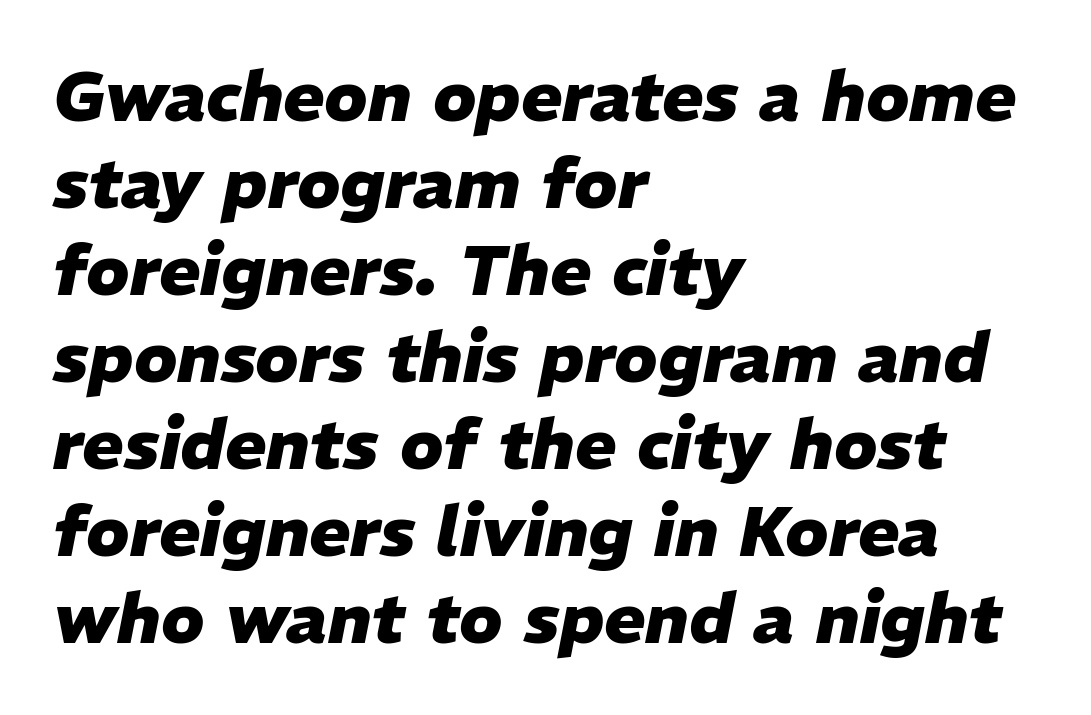
Caption: multi-line text, flush left, ragged right. Spacing verdict: proportional, widths tailored to each character. Each row of text sits above clean, open space. This sample keeps an unexceptional amount of space between lines.
